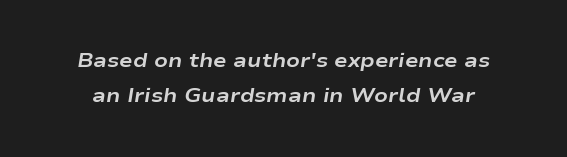
The image shows 20 px bold type, italic (leaning right); set line spacing 1.76x, normal letter spacing, not underlined.
